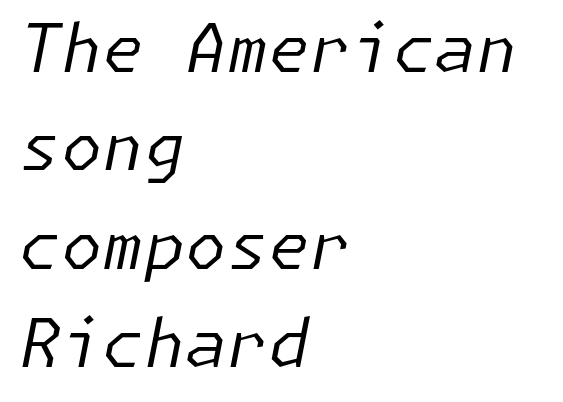
This rendering features lettering with no underline. The passage shown is not bold in any degree. Students, observe: this is what conventionally led text looks like. Every character sits at an angle, as italics do. These lines stack with their left ends in a neat column. Observe the ordinary spacing: letters are neighbours, not strangers.
